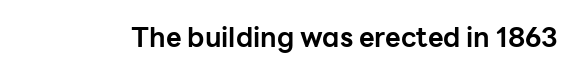
What stands out about the letter spacing? Nothing — it is the standard amount. No italicization has been applied; the sample stays upright. The gap between lines stays unmarked. Thick stems and heavy bowls — unmistakably bold.
